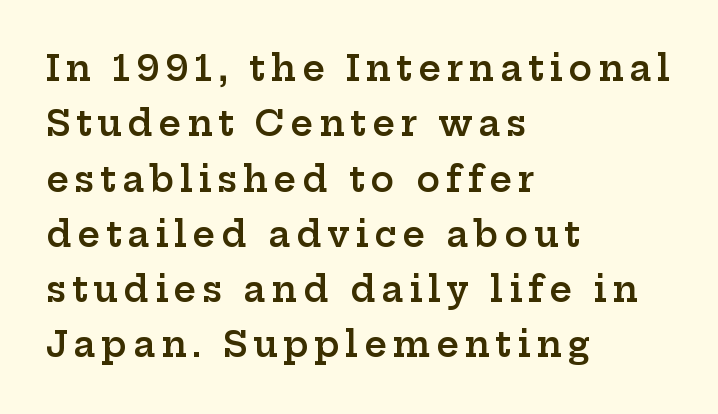
{"serif": "yes", "italic": "no", "bold": "semi", "weight": "semibold", "width": "wide", "stroke_contrast": "low", "x_height": "medium", "monospaced": "no", "underline": "no", "align": "left", "line_spacing": "normal", "line_spacing_ratio": 1.58, "glyph_px": 35}
